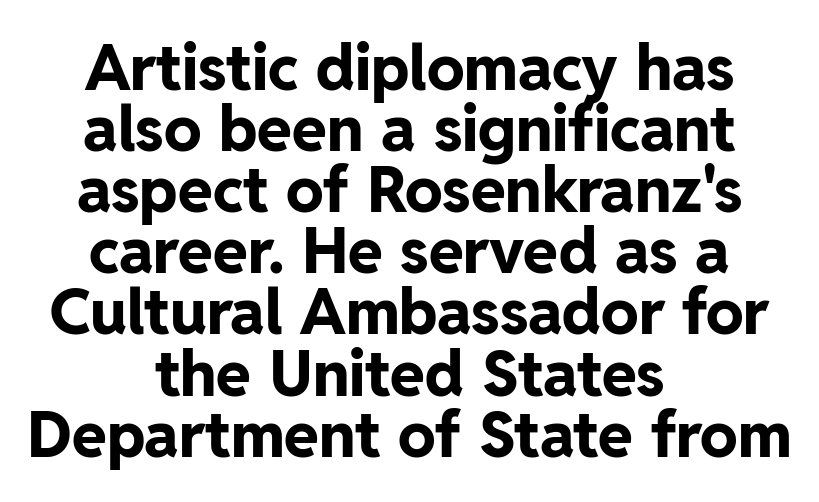
{"serif": "no", "italic": "no", "bold": "yes", "weight": "bold", "width": "normal", "stroke_contrast": "low", "x_height": "medium", "monospaced": "no", "underline": "no", "align": "center", "line_spacing": "tight", "line_spacing_ratio": 0.97, "letter_spacing": "normal", "letter_spacing_em": 0.0, "glyph_px": 63}
